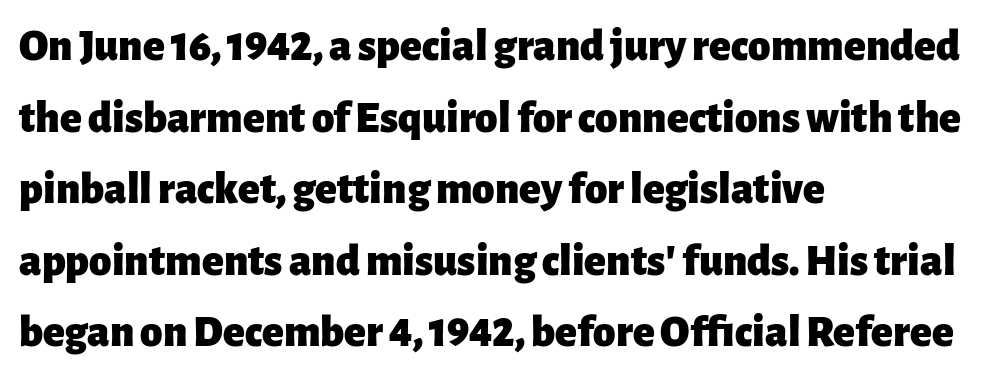
Q: Is the text bold? A: Yes.
Q: Is the text italic (slanted)? A: No, it is upright.
Q: Is the typeface a serif or a sans-serif typeface? A: Sans-serif.
Q: Is the text underlined? A: No.
Q: How is the paragraph aligned? A: Left-aligned.
Q: Is the spacing between letters normal or unusually wide? A: Normal.
Q: Is the spacing between lines tight, normal or loose? A: Normal.
Q: Width (condensed, normal, or wide)? A: Normal.
Q: Stroke contrast? A: Low.
Q: x-height? A: Medium.
Q: Monospaced? A: No.
